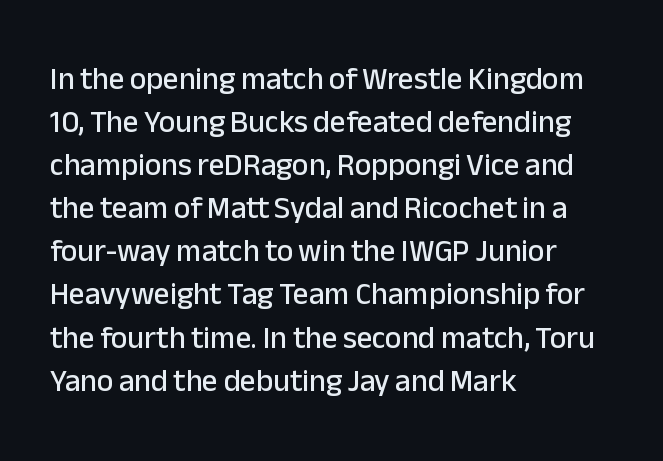
The image shows 31 px sans-serif type, upright; set left-aligned, normal line spacing (1.39x), normal letter spacing, not underlined; low stroke contrast and a medium x-height.
